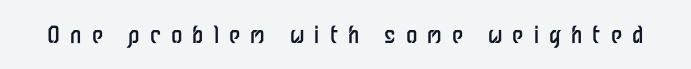
{"italic": "no", "bold": "no", "underline": "no", "letter_spacing": "wide", "letter_spacing_em": 0.44, "glyph_px": 23}
